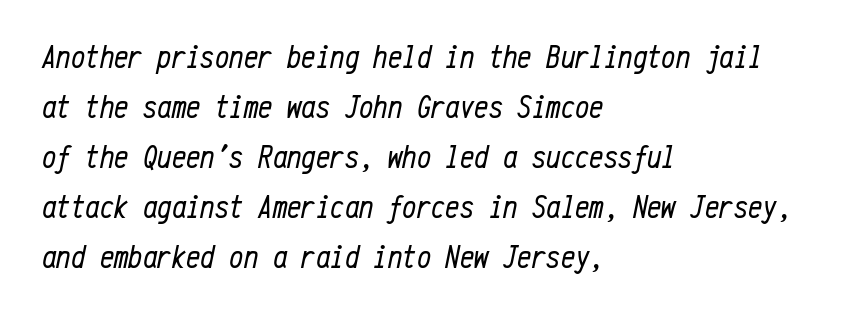
The image shows 32 px regular-weight, condensed type, italic (leaning right), monospaced; set left-aligned, normal line spacing (1.56x), normal letter spacing, not underlined; low stroke contrast and a medium x-height.
